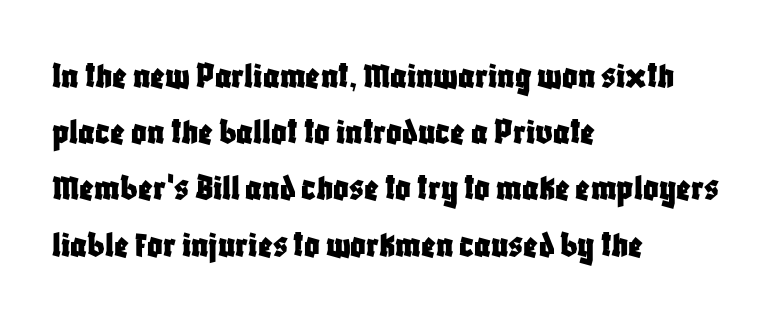
The image shows 38 px condensed sans-serif type, upright; set left-aligned, normal line spacing (1.48x), normal letter spacing, not underlined; low stroke contrast and a large x-height.
